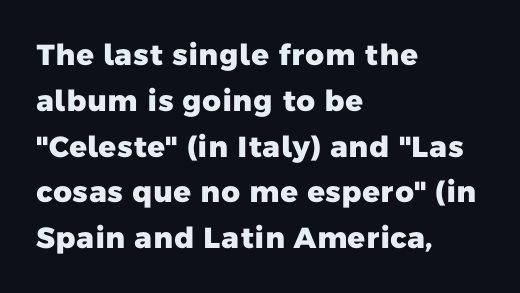
These lines stack with their left ends in a neat column. The letters advance in unequal steps, a hallmark of proportional type. Look at the stroke-to-counter ratio: heavy, a bold. Nope, no serifs anywhere on these letters. This sample keeps an unexceptional amount of space between lines.
